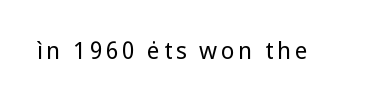
Q: Is the text bold? A: No.
Q: Is the text italic (slanted)? A: No, it is upright.
Q: Is the text underlined? A: No.
